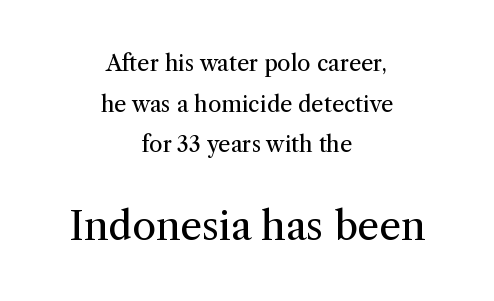
Q: Is the text bold? A: No.
Q: Is the text italic (slanted)? A: No, it is upright.
Q: Is the typeface a serif or a sans-serif typeface? A: Serif.
Q: Is the text underlined? A: No.
Q: How is the paragraph aligned? A: Centered.
Q: Is the spacing between letters normal or unusually wide? A: Normal.
Q: Which block of text is set in a larger size, the first (top) or the second (bottom)? A: The second (bottom) one.
Q: Width (condensed, normal, or wide)? A: Normal.
Q: Stroke contrast? A: Medium.
Q: x-height? A: Medium.
Q: Monospaced? A: No.
